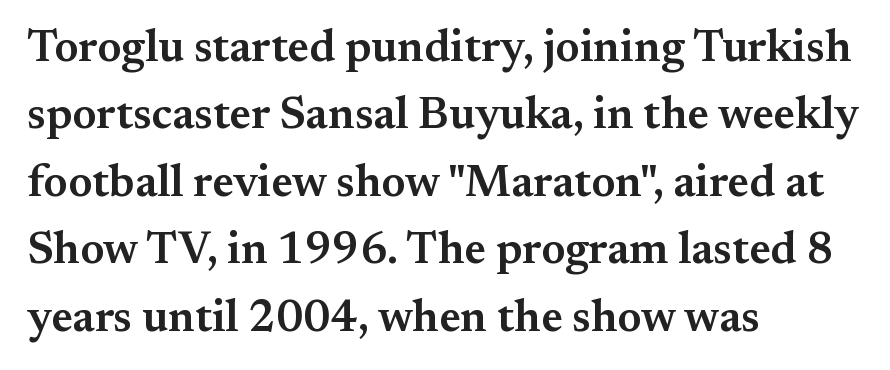
Q: Is the text bold? A: Semi-bold.
Q: Is the text italic (slanted)? A: No, it is upright.
Q: Is the typeface a serif or a sans-serif typeface? A: Serif.
Q: Is the text underlined? A: No.
Q: How is the paragraph aligned? A: Left-aligned.
Q: Is the spacing between letters normal or unusually wide? A: Normal.
Q: Is the spacing between lines tight, normal or loose? A: Normal.
Q: Width (condensed, normal, or wide)? A: Normal.
Q: Stroke contrast? A: Medium.
Q: x-height? A: Small.
Q: Monospaced? A: No.
